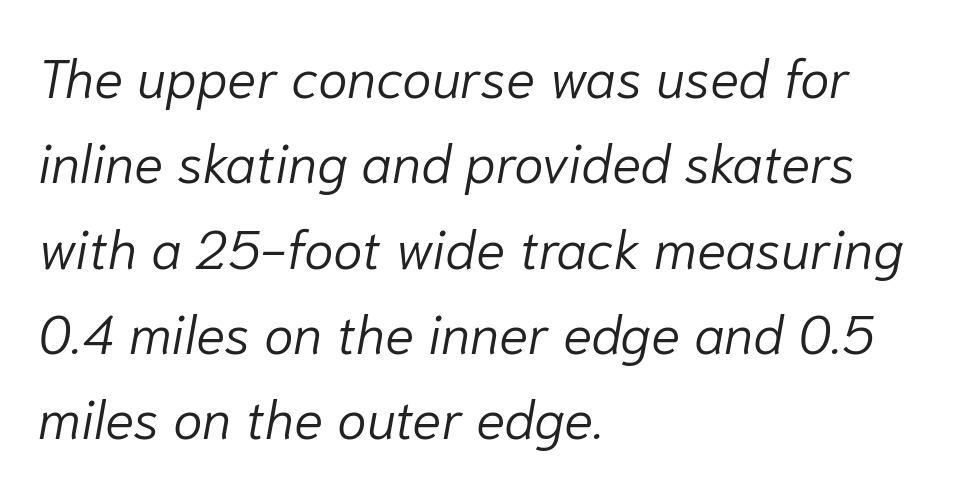
Q: Is the text bold? A: No.
Q: Is the text italic (slanted)? A: Yes, it leans right by about 10 degrees.
Q: Is the text underlined? A: No.
Q: How is the paragraph aligned? A: Left-aligned.
Q: Is the spacing between letters normal or unusually wide? A: Normal.
Q: Is the spacing between lines tight, normal or loose? A: Normal.
Q: Width (condensed, normal, or wide)? A: Normal.
Q: Stroke contrast? A: Low.
Q: x-height? A: Medium.
Q: Monospaced? A: No.
